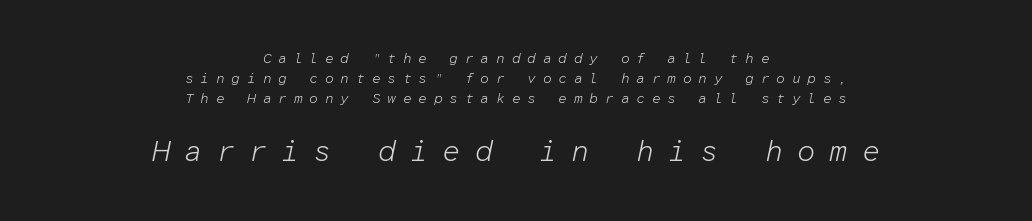
Q: Is the text bold? A: No.
Q: Is the text italic (slanted)? A: Yes, it leans right by about 12 degrees.
Q: Is the text underlined? A: No.
Q: How is the paragraph aligned? A: Centered.
Q: Is the spacing between letters normal or unusually wide? A: Unusually wide.
Q: Is the spacing between lines tight, normal or loose? A: Normal.
Q: Which block of text is set in a larger size, the first (top) or the second (bottom)? A: The second (bottom) one.
Q: Width (condensed, normal, or wide)? A: Normal.
Q: Stroke contrast? A: Low.
Q: x-height? A: Medium.
Q: Monospaced? A: Yes.
